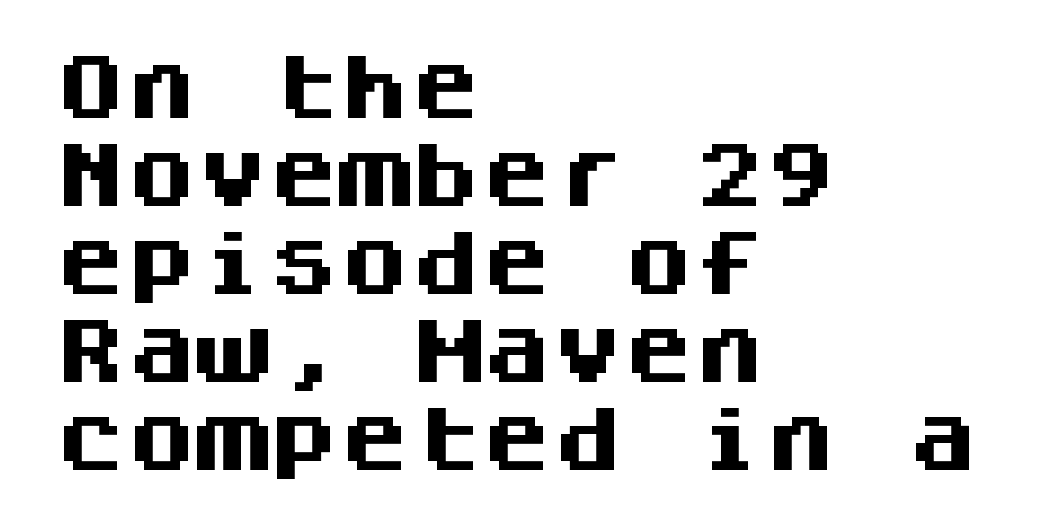
Q: Is the text bold? A: Yes.
Q: Is the text italic (slanted)? A: No, it is upright.
Q: Is the typeface a serif or a sans-serif typeface? A: Sans-serif.
Q: Is the text underlined? A: No.
Q: How is the paragraph aligned? A: Left-aligned.
Q: Is the spacing between letters normal or unusually wide? A: Normal.
Q: Width (condensed, normal, or wide)? A: Normal.
Q: Stroke contrast? A: Medium.
Q: x-height? A: Large.
Q: Monospaced? A: Yes.
